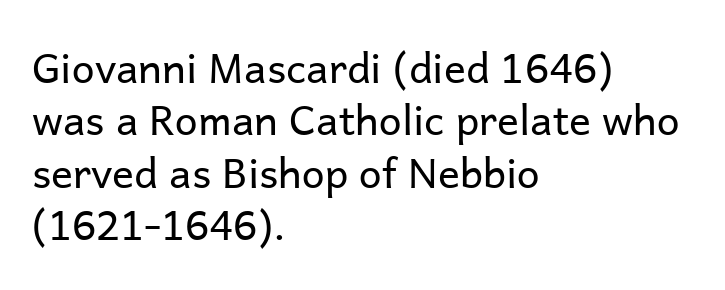
The image shows 41 px regular-weight sans-serif type, upright; set left-aligned, normal line spacing (1.28x), normal letter spacing, not underlined; low stroke contrast and a medium x-height.
